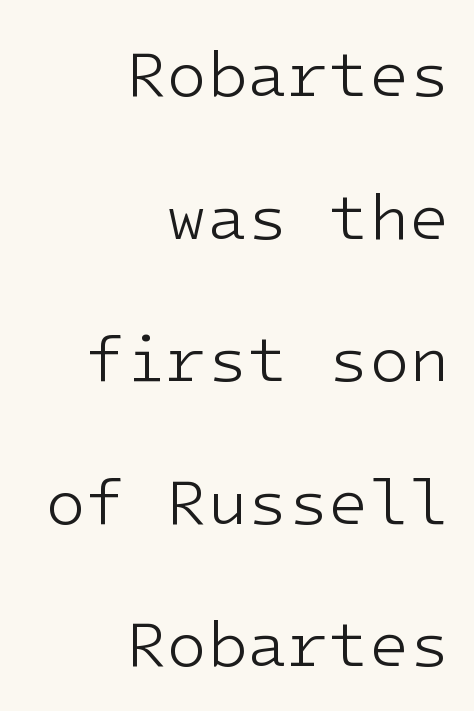
{"serif": "no", "italic": "no", "bold": "no", "weight": "light", "width": "normal", "stroke_contrast": "low", "x_height": "medium", "underline": "no", "align": "right", "line_spacing": "loose", "line_spacing_ratio": 2.16, "letter_spacing": "normal", "letter_spacing_em": 0.0, "glyph_px": 66}
